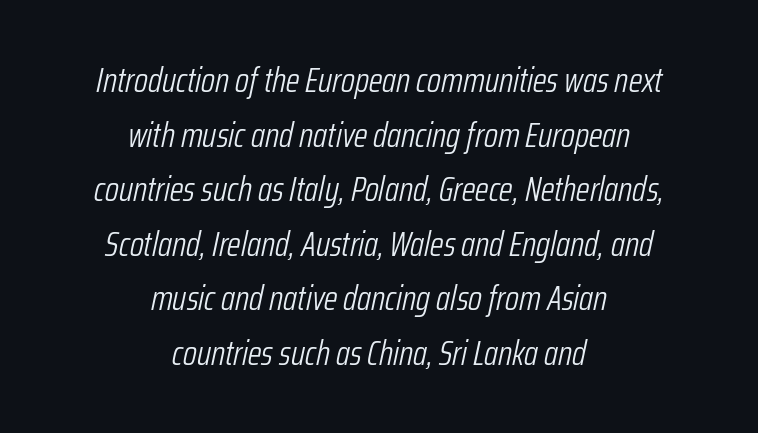
The image shows 35 px light, condensed type, italic (leaning right); set centered, normal line spacing (1.56x), normal letter spacing, not underlined; low stroke contrast and a medium x-height.
